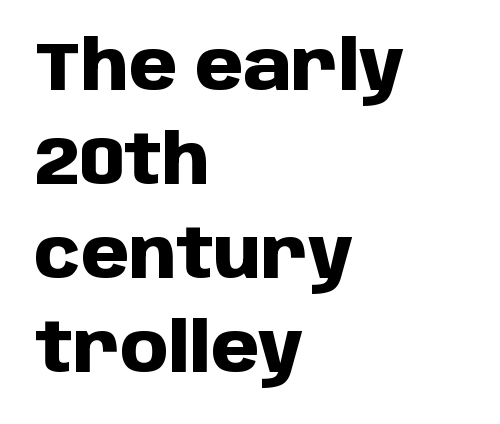
Q: Is the text bold? A: Yes.
Q: Is the text italic (slanted)? A: No, it is upright.
Q: Is the typeface a serif or a sans-serif typeface? A: Sans-serif.
Q: Is the text underlined? A: No.
Q: How is the paragraph aligned? A: Left-aligned.
Q: Is the spacing between letters normal or unusually wide? A: Normal.
Q: Is the spacing between lines tight, normal or loose? A: Normal.
Q: Width (condensed, normal, or wide)? A: Normal.
Q: Stroke contrast? A: Low.
Q: x-height? A: Large.
Q: Monospaced? A: No.
